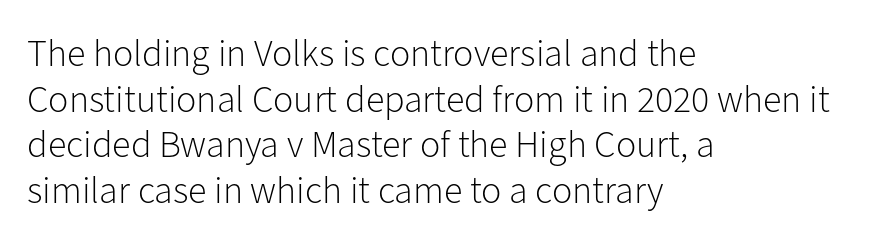
{"serif": "no", "italic": "no", "bold": "no", "weight": "light", "width": "normal", "stroke_contrast": "low", "x_height": "medium", "monospaced": "no", "underline": "no", "align": "left", "line_spacing_ratio": 1.2, "letter_spacing": "normal", "letter_spacing_em": 0.0, "glyph_px": 38}
